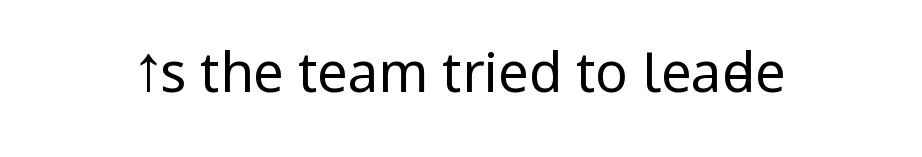
Every stem runs plumb, perpendicular to the baseline. The words here are not underlined. Nope, no serifs anywhere on these letters. The horizontal fit of the characters is conventional and even.
